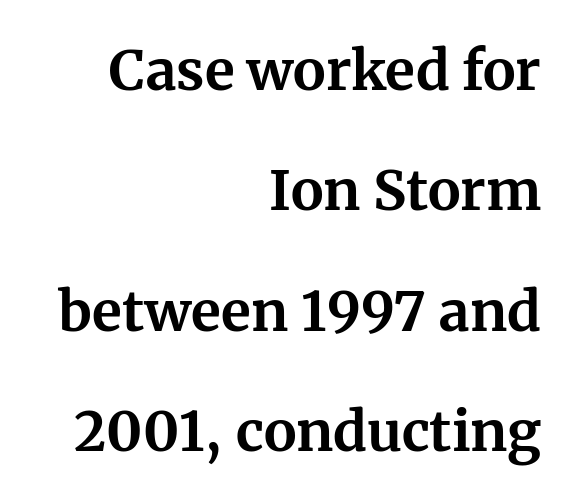
Q: Is the text bold? A: Yes.
Q: Is the text italic (slanted)? A: No, it is upright.
Q: Is the typeface a serif or a sans-serif typeface? A: Serif.
Q: Is the text underlined? A: No.
Q: How is the paragraph aligned? A: Right-aligned.
Q: Is the spacing between letters normal or unusually wide? A: Normal.
Q: Is the spacing between lines tight, normal or loose? A: Loose.
Q: Width (condensed, normal, or wide)? A: Normal.
Q: Stroke contrast? A: Medium.
Q: x-height? A: Medium.
Q: Monospaced? A: No.
